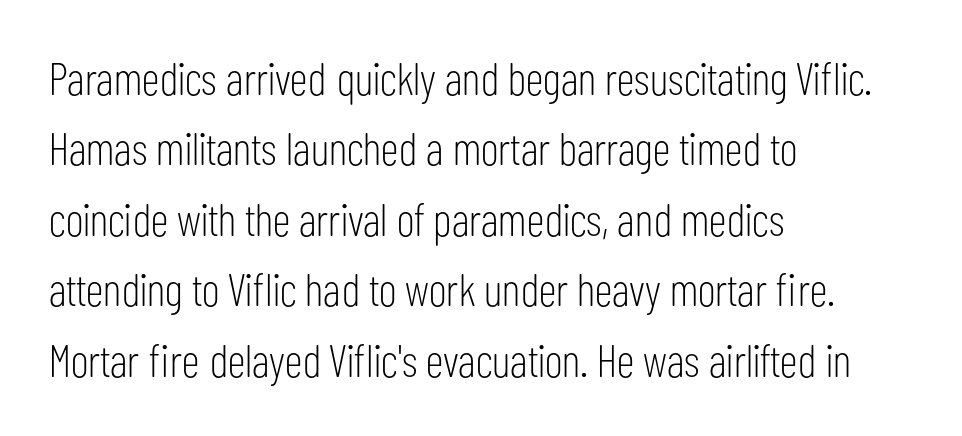
Q: Is the text bold? A: No.
Q: Is the text italic (slanted)? A: No, it is upright.
Q: Is the typeface a serif or a sans-serif typeface? A: Sans-serif.
Q: Is the text underlined? A: No.
Q: How is the paragraph aligned? A: Left-aligned.
Q: Is the spacing between letters normal or unusually wide? A: Normal.
Q: Is the spacing between lines tight, normal or loose? A: Normal.
Q: Width (condensed, normal, or wide)? A: Condensed.
Q: Stroke contrast? A: Low.
Q: x-height? A: Medium.
Q: Monospaced? A: No.
